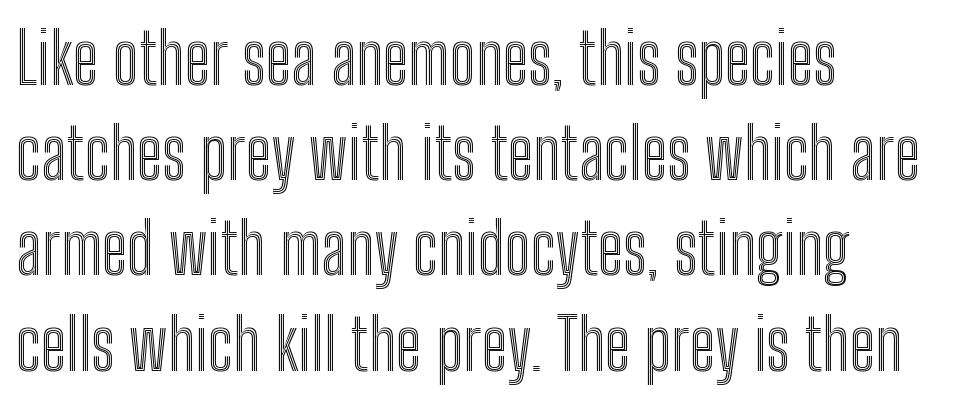
Q: Is the text italic (slanted)? A: No, it is upright.
Q: Is the text underlined? A: No.
Q: How is the paragraph aligned? A: Left-aligned.
Q: Is the spacing between letters normal or unusually wide? A: Normal.
Q: Is the spacing between lines tight, normal or loose? A: Normal.
Q: Width (condensed, normal, or wide)? A: Condensed.
Q: x-height? A: Medium.
Q: Monospaced? A: No.
